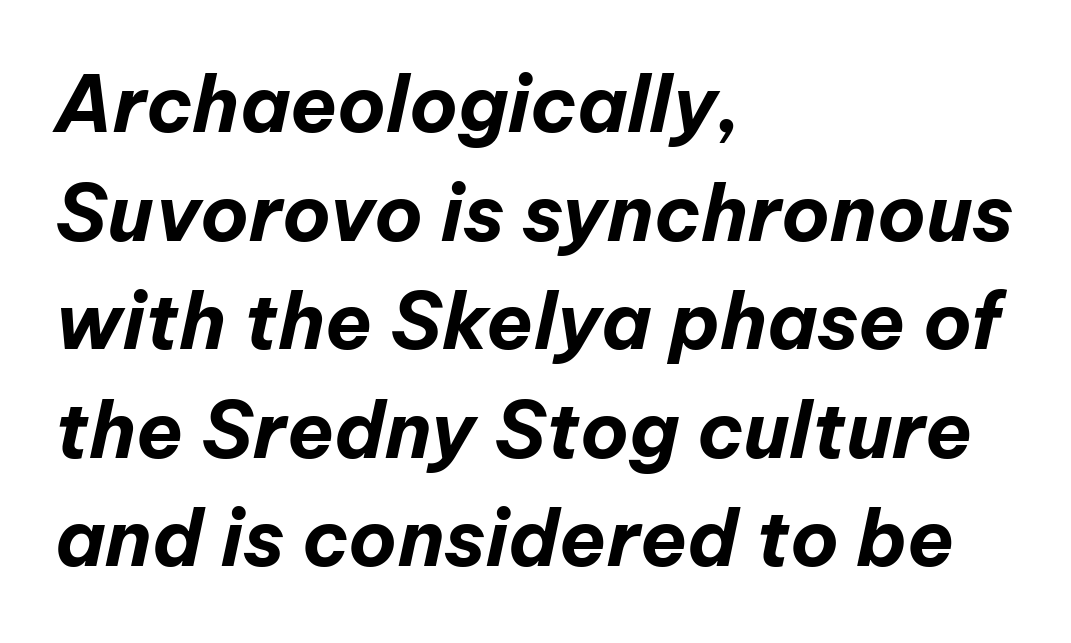
{"italic": "yes", "lean": "right", "slant_degrees": 12, "bold": "yes", "weight": "bold", "width": "normal", "stroke_contrast": "low", "x_height": "medium", "monospaced": "no", "underline": "no", "align": "left", "line_spacing": "normal", "line_spacing_ratio": 1.41, "letter_spacing": "normal", "letter_spacing_em": 0.0, "glyph_px": 77}
